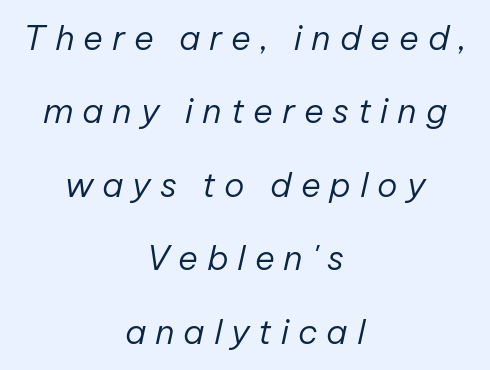
The rendering positions every line midway between the sides. Varying glyph widths throughout — classic text-font behaviour. Rule under the text: the space is simply empty. Caption: face not bold, strokes unweighted. Compared with typical paragraphs, the rows here are farther apart.
